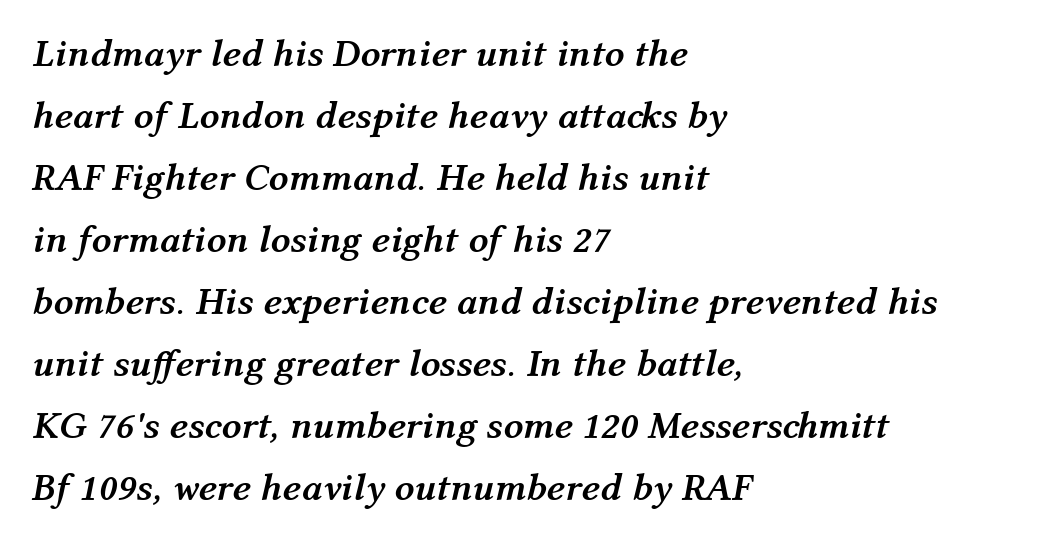
The image shows 39 px semibold type, italic (leaning right); set left-aligned, normal line spacing (1.59x), normal letter spacing, not underlined; medium stroke contrast and a medium x-height.
